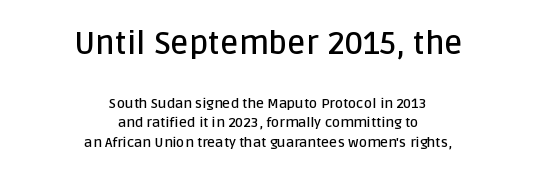
{"serif": "no", "italic": "no", "bold": "semi", "weight": "semibold", "width": "normal", "stroke_contrast": "low", "x_height": "large", "monospaced": "no", "underline": "no", "align": "center", "line_spacing": "normal", "line_spacing_ratio": 1.41, "letter_spacing": "normal", "letter_spacing_em": 0.0, "larger_block": "first", "size_ratio": 2.29, "glyph_px": 32}
